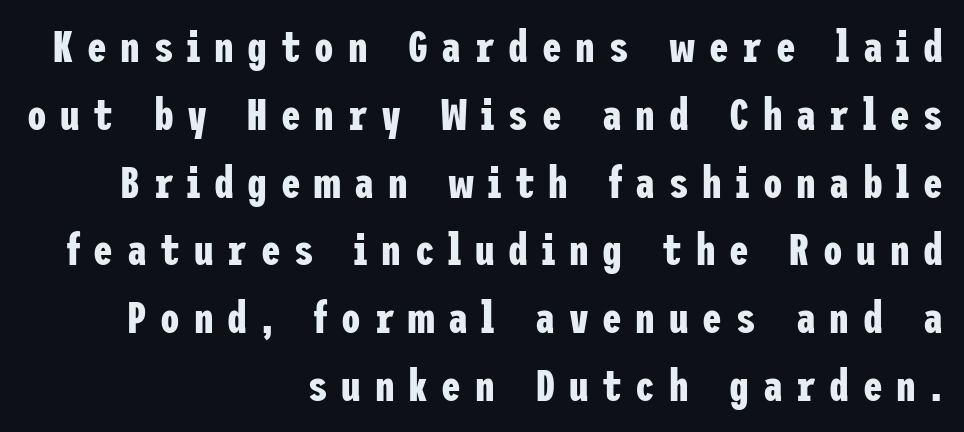
Where is the straight margin? On the right. Plenty of ink on the page — the face is bold. The passage shown is not underscored anywhere. Honestly, the letter spacing is so wide it's the main thing you notice. Grotesque or geometric, the face here clearly has no serifs.
